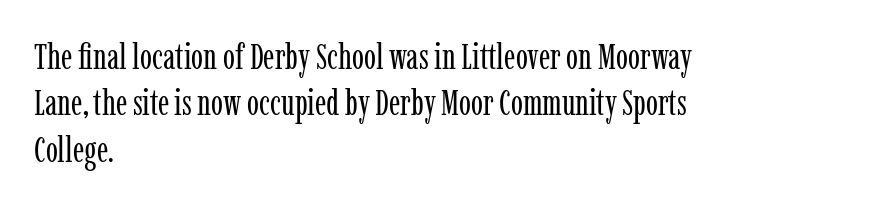
Q: Is the text bold? A: No.
Q: Is the text italic (slanted)? A: No, it is upright.
Q: Is the typeface a serif or a sans-serif typeface? A: Serif.
Q: Is the text underlined? A: No.
Q: How is the paragraph aligned? A: Left-aligned.
Q: Is the spacing between letters normal or unusually wide? A: Normal.
Q: Is the spacing between lines tight, normal or loose? A: Normal.
Q: Width (condensed, normal, or wide)? A: Condensed.
Q: Stroke contrast? A: Low.
Q: x-height? A: Medium.
Q: Monospaced? A: No.
